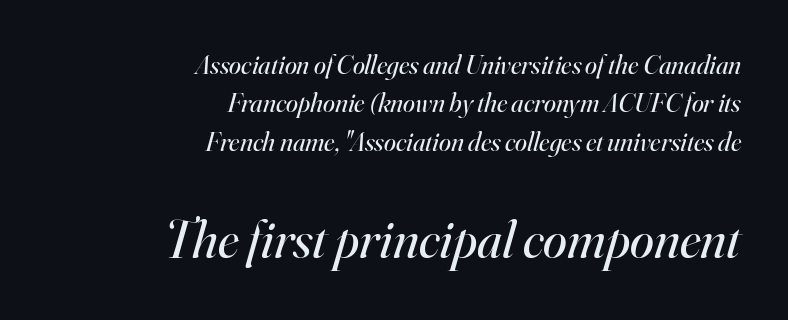
Q: Is the text bold? A: No.
Q: Is the text italic (slanted)? A: Yes, it leans right by about 16 degrees.
Q: Is the typeface a serif or a sans-serif typeface? A: Serif.
Q: Is the text underlined? A: No.
Q: How is the paragraph aligned? A: Right-aligned.
Q: Is the spacing between letters normal or unusually wide? A: Normal.
Q: Is the spacing between lines tight, normal or loose? A: Normal.
Q: Which block of text is set in a larger size, the first (top) or the second (bottom)? A: The second (bottom) one.
Q: Width (condensed, normal, or wide)? A: Normal.
Q: Stroke contrast? A: High.
Q: x-height? A: Small.
Q: Monospaced? A: No.
